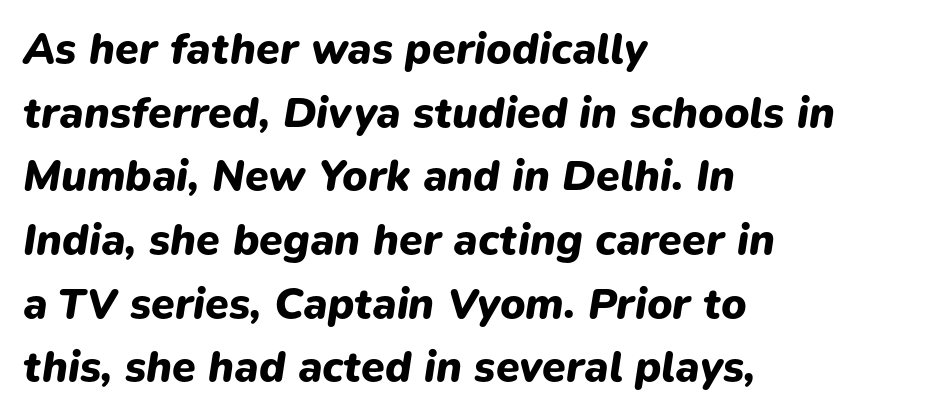
{"italic": "yes", "lean": "right", "slant_degrees": 9, "bold": "yes", "weight": "heavy", "width": "normal", "stroke_contrast": "low", "x_height": "medium", "monospaced": "no", "underline": "no", "align": "left", "line_spacing": "normal", "line_spacing_ratio": 1.48, "letter_spacing": "normal", "letter_spacing_em": 0.0, "glyph_px": 43}
